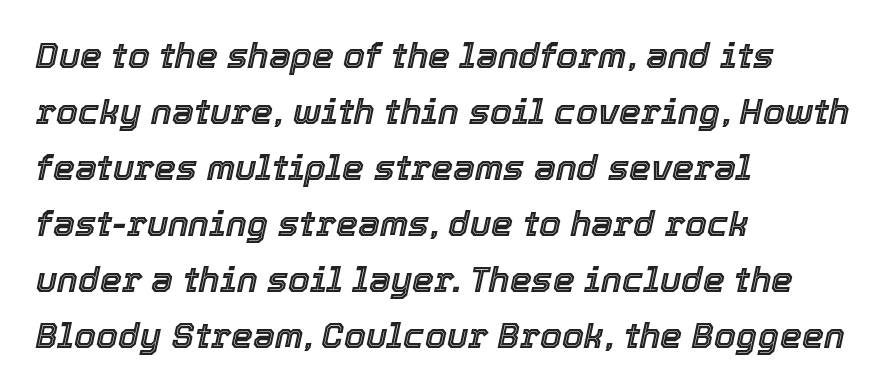
Q: Is the text italic (slanted)? A: Yes, it leans right by about 12 degrees.
Q: Is the text underlined? A: No.
Q: How is the paragraph aligned? A: Left-aligned.
Q: Is the spacing between letters normal or unusually wide? A: Normal.
Q: Is the spacing between lines tight, normal or loose? A: Normal.
Q: Width (condensed, normal, or wide)? A: Normal.
Q: x-height? A: Medium.
Q: Monospaced? A: No.
